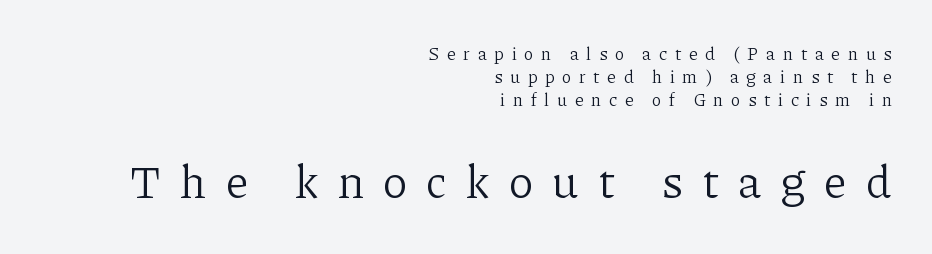
{"serif": "yes", "italic": "no", "bold": "no", "weight": "light", "width": "normal", "stroke_contrast": "low", "x_height": "medium", "monospaced": "no", "underline": "no", "align": "right", "line_spacing": "normal", "line_spacing_ratio": 1.29, "letter_spacing": "wide", "letter_spacing_em": 0.41, "larger_block": "second", "size_ratio": 2.56, "glyph_px": 46}
